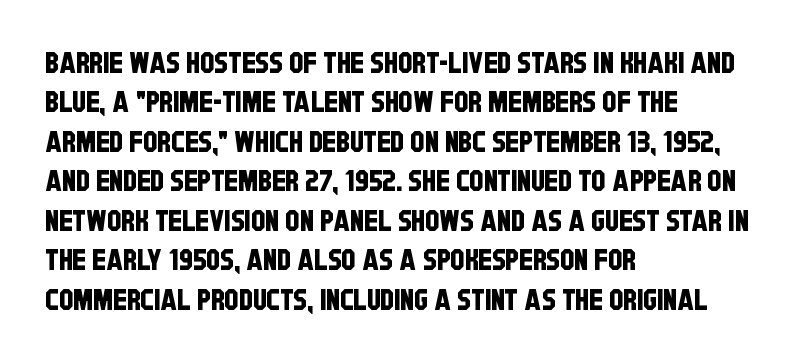
This sample keeps an unexceptional amount of space between lines. Reading down the block, your eye returns to a fixed left position each line. Does extra space separate the letters? No, they use regular spacing. Looks like regular typesetting: each glyph gets only the width it needs. Font category for this specimen: sans-serif.
